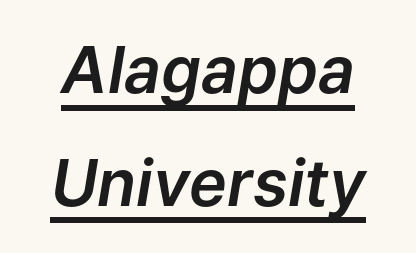
Q: Is the text italic (slanted)? A: Yes, it leans right by about 9 degrees.
Q: Is the text underlined? A: Yes.
Q: Is the spacing between letters normal or unusually wide? A: Normal.
Q: Width (condensed, normal, or wide)? A: Normal.
Q: Stroke contrast? A: Low.
Q: x-height? A: Medium.
Q: Monospaced? A: No.
